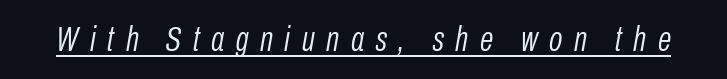
The image shows 35 px light, condensed type, italic (leaning right); set unusually wide letter spacing (+0.33 em), underlined; low stroke contrast and a medium x-height.
